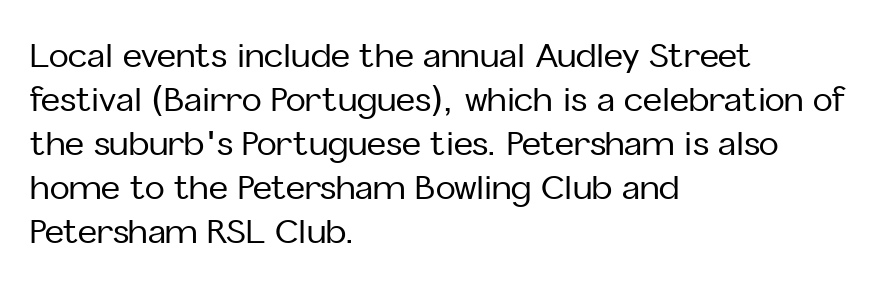
Q: Is the text italic (slanted)? A: No, it is upright.
Q: Is the typeface a serif or a sans-serif typeface? A: Sans-serif.
Q: Is the text underlined? A: No.
Q: How is the paragraph aligned? A: Left-aligned.
Q: Is the spacing between letters normal or unusually wide? A: Normal.
Q: Is the spacing between lines tight, normal or loose? A: Normal.
Q: Width (condensed, normal, or wide)? A: Normal.
Q: Stroke contrast? A: Low.
Q: x-height? A: Medium.
Q: Monospaced? A: No.
